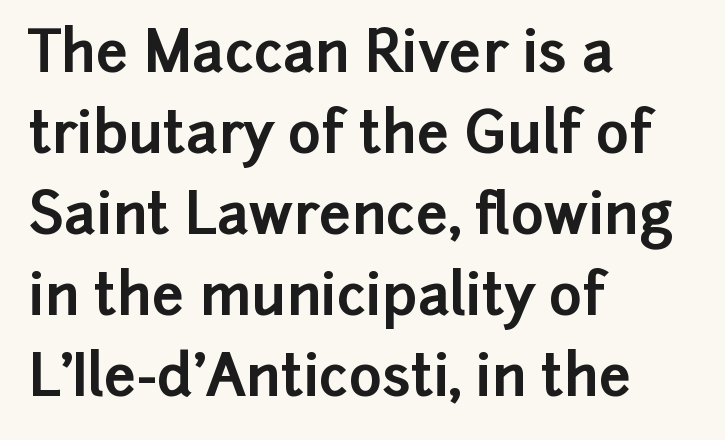
The image shows 57 px bold sans-serif type, upright; set left-aligned, normal line spacing (1.42x), normal letter spacing, not underlined; low stroke contrast and a medium x-height.
